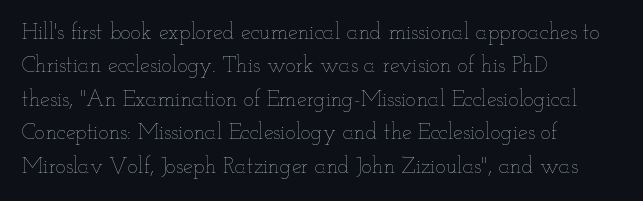
Q: Is the text bold? A: No.
Q: Is the text italic (slanted)? A: No, it is upright.
Q: Is the text underlined? A: No.
Q: How is the paragraph aligned? A: Left-aligned.
Q: Is the spacing between letters normal or unusually wide? A: Normal.
Q: Is the spacing between lines tight, normal or loose? A: Normal.
